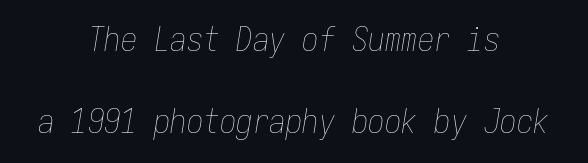
The line-height multiplier appears high, well above default. The rendering uses typewriter-style spacing with identical character cells. Both edges are ragged and mirror each other, which tells us the setting is centered. The area under the type is left untouched. The tracking reads as untouched default to a designer's eye.
